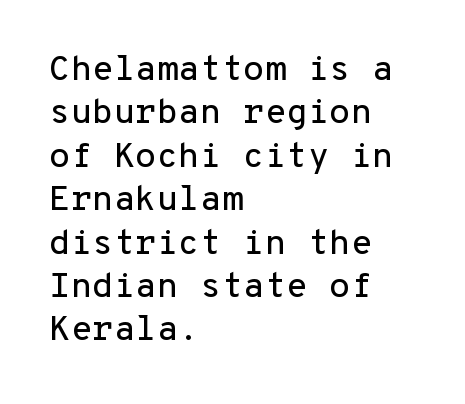
The image shows 35 px sans-serif type, upright, monospaced; set left-aligned, line spacing 1.24x, normal letter spacing, not underlined; low stroke contrast and a medium x-height.
